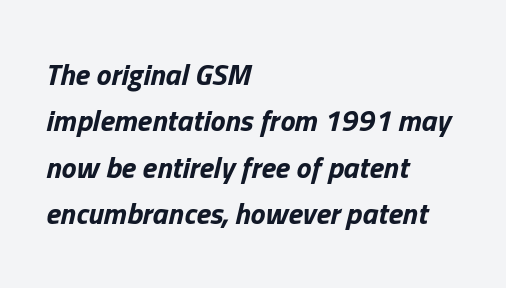
{"italic": "yes", "lean": "right", "slant_degrees": 13, "bold": "yes", "weight": "bold", "width": "normal", "stroke_contrast": "low", "x_height": "medium", "monospaced": "no", "underline": "no", "align": "left", "line_spacing": "normal", "line_spacing_ratio": 1.55, "letter_spacing": "normal", "letter_spacing_em": 0.0, "glyph_px": 30}
